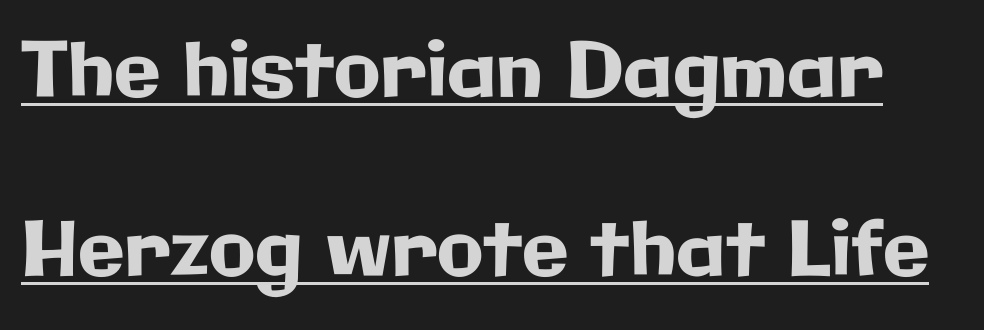
The image shows 76 px sans-serif type, upright; set loose line spacing (2.36x), normal letter spacing, underlined; low stroke contrast and a medium x-height.
